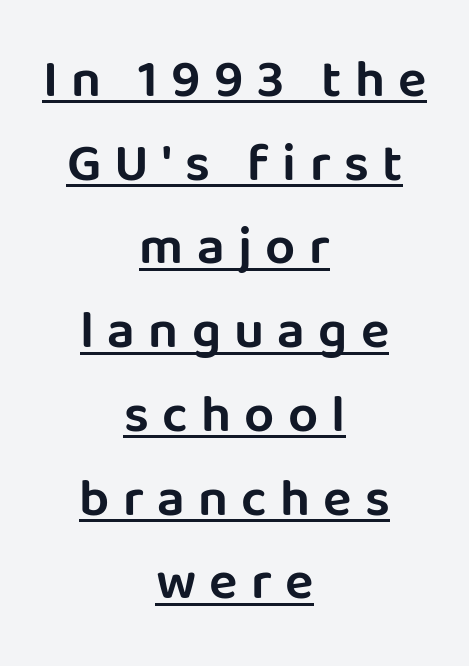
Q: Is the text italic (slanted)? A: No, it is upright.
Q: Is the typeface a serif or a sans-serif typeface? A: Sans-serif.
Q: Is the text underlined? A: Yes.
Q: How is the paragraph aligned? A: Centered.
Q: Is the spacing between letters normal or unusually wide? A: Unusually wide.
Q: Is the spacing between lines tight, normal or loose? A: Normal.
Q: Width (condensed, normal, or wide)? A: Normal.
Q: Stroke contrast? A: Low.
Q: x-height? A: Large.
Q: Monospaced? A: No.
